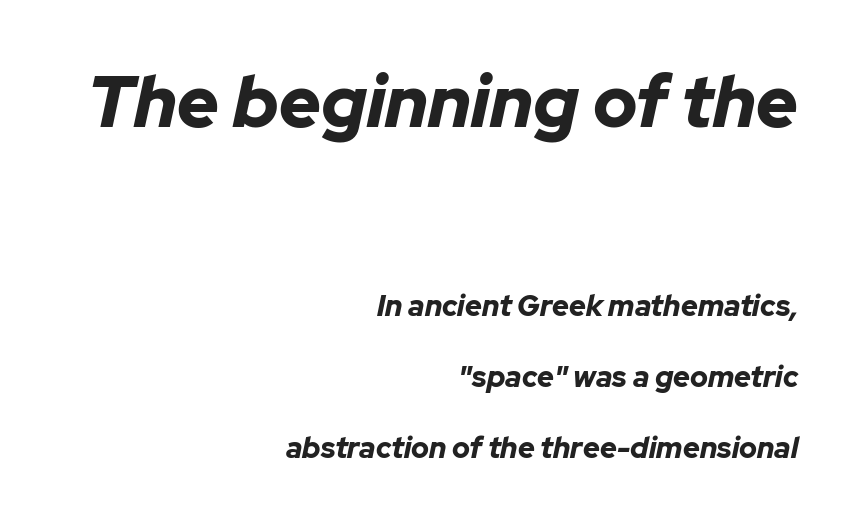
{"italic": "yes", "lean": "right", "slant_degrees": 12, "bold": "yes", "weight": "bold", "width": "normal", "stroke_contrast": "low", "x_height": "medium", "monospaced": "no", "underline": "no", "align": "right", "line_spacing": "loose", "line_spacing_ratio": 2.44, "letter_spacing": "normal", "letter_spacing_em": 0.0, "larger_block": "first", "size_ratio": 2.48, "glyph_px": 72}
